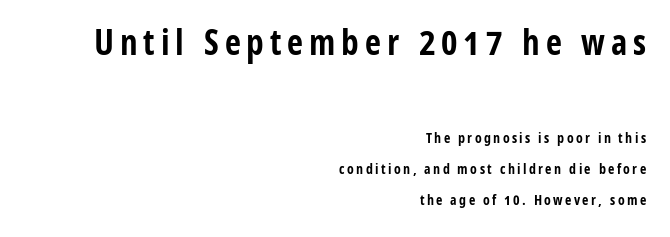
The image shows 35 px bold, condensed sans-serif type, upright; set right-aligned, loose line spacing (2.23x), not underlined; the first (top) block is 2.5x larger; low stroke contrast and a medium x-height.
